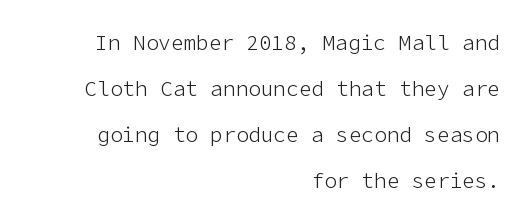
{"italic": "no", "bold": "no", "underline": "no", "align": "right", "line_spacing": "loose", "line_spacing_ratio": 2.19, "letter_spacing": "normal", "letter_spacing_em": 0.0, "glyph_px": 21}
